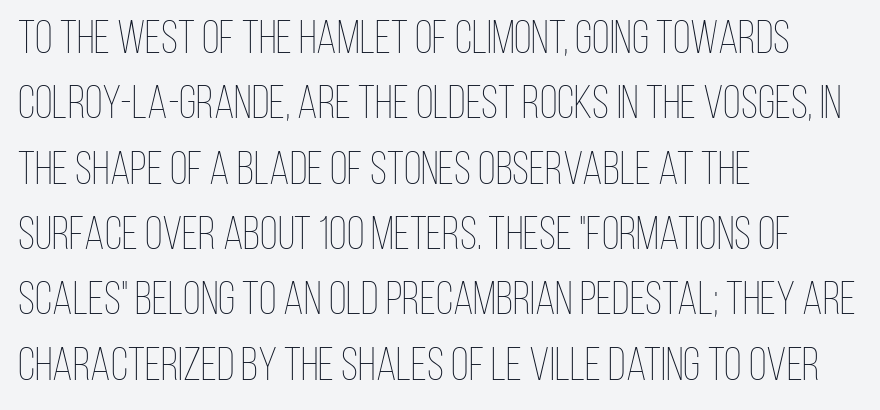
Bare-footed words on every line. In terms of letterspacing, this is plain default setting. Teacher's note: observe the even left margin — that is flush-left alignment. The weight tops out at a normal text grade. Rows of type keep a routine distance in the vertical direction.
